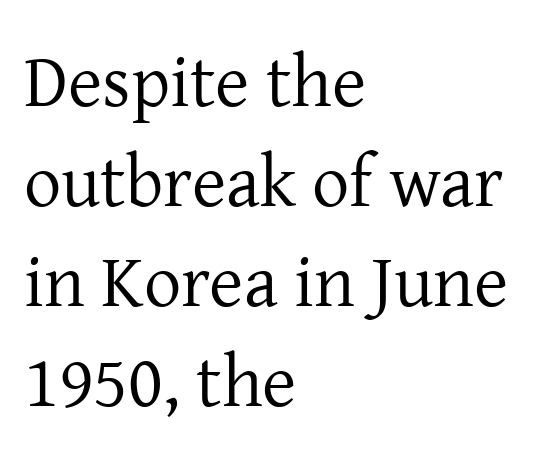
The lettering stays uniformly vertical, giving the passage a roman look. Letters have the restrained weight of plain body copy at most. In terms of leading, this rendering sits right in the middle. These lines are set flush left with a ragged right edge. You could call the tracking neutral — neither tight nor loose.
